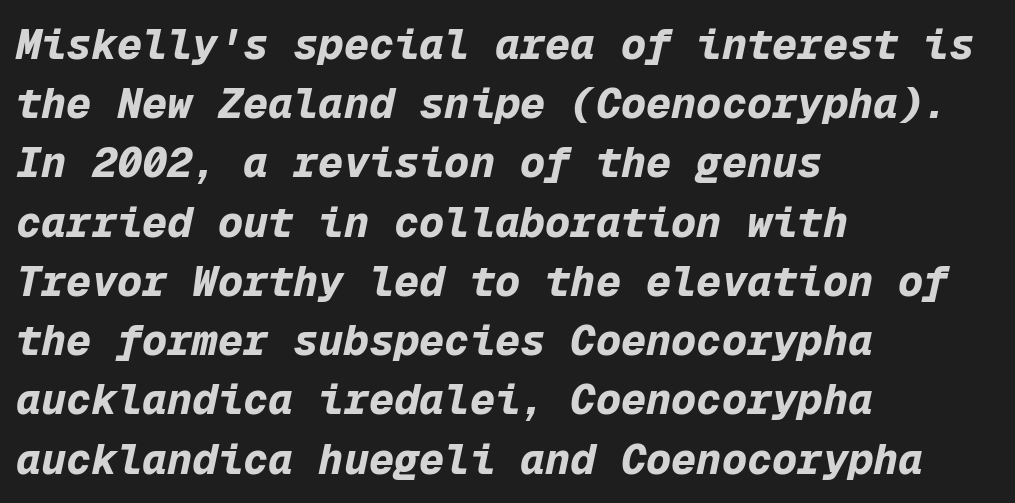
{"italic": "yes", "lean": "right", "slant_degrees": 12, "bold": "yes", "weight": "bold", "width": "normal", "stroke_contrast": "low", "x_height": "medium", "monospaced": "yes", "underline": "no", "align": "left", "line_spacing": "normal", "line_spacing_ratio": 1.41, "letter_spacing": "normal", "letter_spacing_em": 0.0, "glyph_px": 42}
